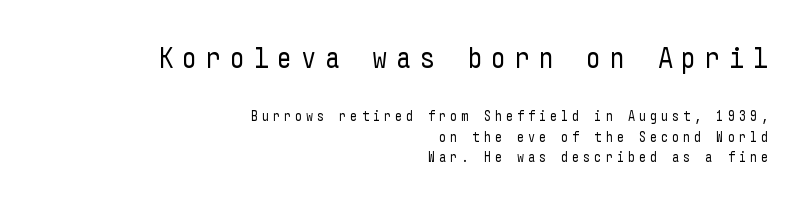
The weight tops out at a normal text grade. These lines were composed using upright roman letters. Underline: absent. Leading matches the norm, producing a regular column. The font family rendered here belongs to the sans-serif group.
